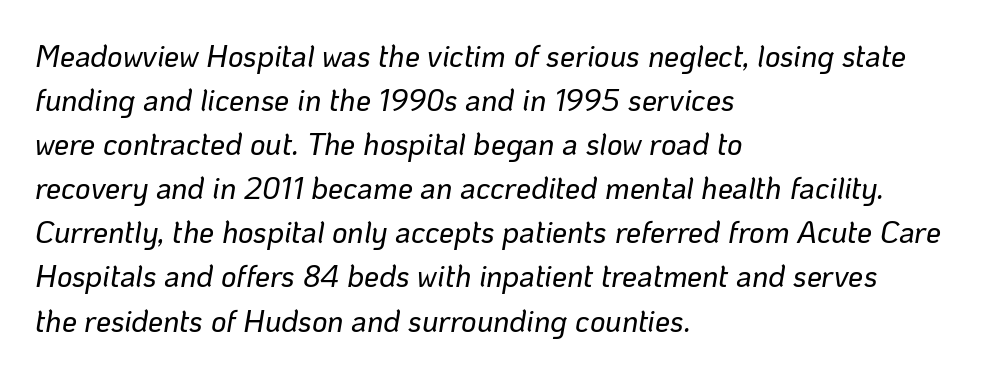
The image shows 30 px text type, italic (leaning right); set left-aligned, normal line spacing (1.47x), normal letter spacing, not underlined; low stroke contrast and a medium x-height.
